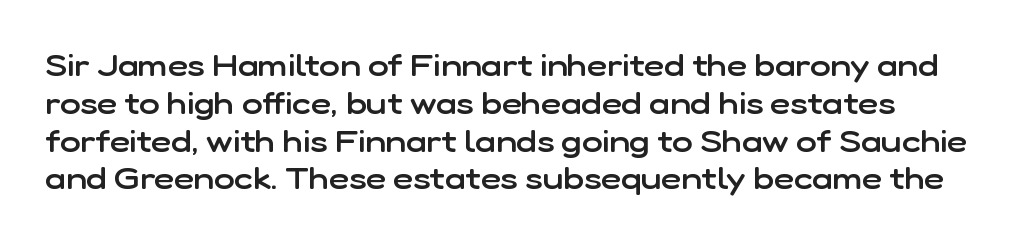
Q: Is the text bold? A: Semi-bold.
Q: Is the text italic (slanted)? A: No, it is upright.
Q: Is the typeface a serif or a sans-serif typeface? A: Sans-serif.
Q: Is the text underlined? A: No.
Q: Is the spacing between letters normal or unusually wide? A: Normal.
Q: Width (condensed, normal, or wide)? A: Normal.
Q: Stroke contrast? A: Low.
Q: x-height? A: Medium.
Q: Monospaced? A: No.
